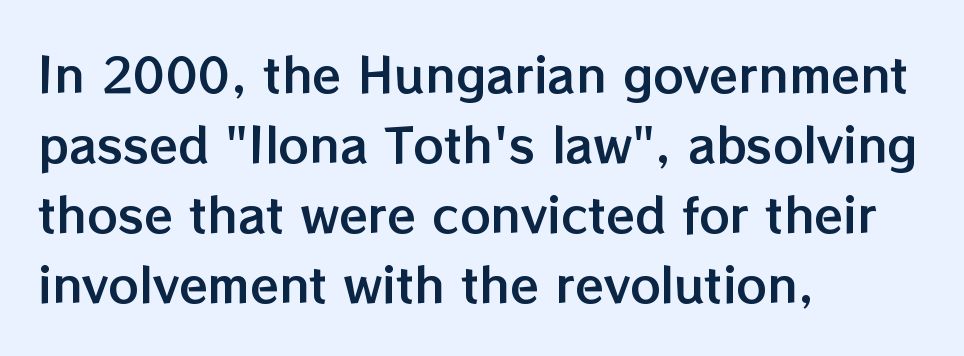
Q: Is the text italic (slanted)? A: No, it is upright.
Q: Is the text underlined? A: No.
Q: How is the paragraph aligned? A: Left-aligned.
Q: Is the spacing between letters normal or unusually wide? A: Normal.
Q: Is the spacing between lines tight, normal or loose? A: Normal.
Q: Width (condensed, normal, or wide)? A: Normal.
Q: Stroke contrast? A: Low.
Q: x-height? A: Medium.
Q: Monospaced? A: No.
